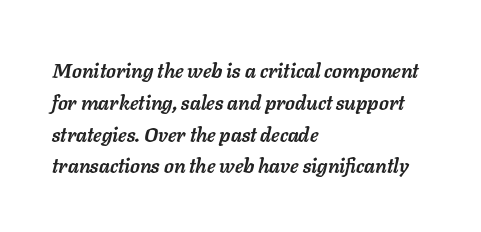
Q: Is the text bold? A: Yes.
Q: Is the text italic (slanted)? A: Yes, it leans right by about 11 degrees.
Q: Is the text underlined? A: No.
Q: How is the paragraph aligned? A: Left-aligned.
Q: Is the spacing between letters normal or unusually wide? A: Normal.
Q: Is the spacing between lines tight, normal or loose? A: Normal.
